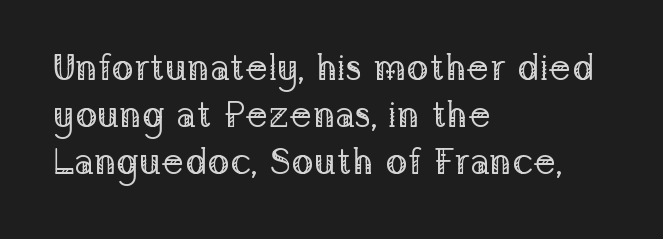
{"serif": "yes", "italic": "no", "bold": "no", "weight": "regular", "width": "normal", "stroke_contrast": "low", "x_height": "medium", "monospaced": "no", "underline": "no", "align": "left", "line_spacing": "normal", "line_spacing_ratio": 1.27, "letter_spacing": "normal", "letter_spacing_em": 0.0, "glyph_px": 37}
